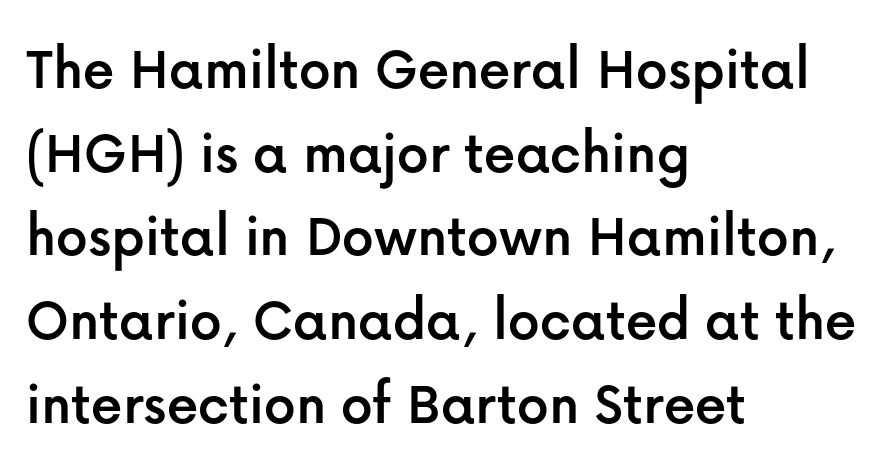
{"serif": "no", "italic": "no", "width": "normal", "stroke_contrast": "low", "x_height": "medium", "monospaced": "no", "underline": "no", "align": "left", "line_spacing": "normal", "line_spacing_ratio": 1.35, "letter_spacing": "normal", "letter_spacing_em": 0.0, "glyph_px": 62}
